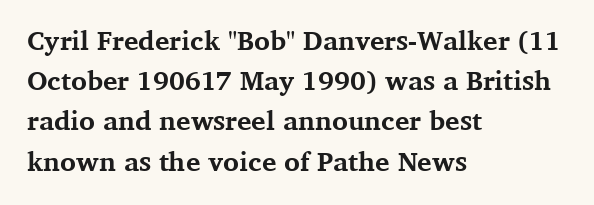
The image shows 27 px bold type, upright; set left-aligned, normal line spacing (1.49x), normal letter spacing, not underlined.
